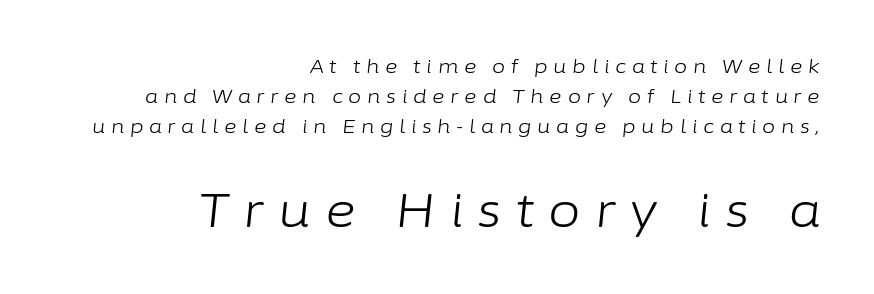
{"italic": "yes", "lean": "right", "slant_degrees": 6, "bold": "no", "weight": "light", "width": "normal", "stroke_contrast": "low", "x_height": "medium", "monospaced": "no", "underline": "no", "align": "right", "line_spacing": "normal", "line_spacing_ratio": 1.59, "letter_spacing": "wide", "letter_spacing_em": 0.3, "larger_block": "second", "size_ratio": 2.47, "glyph_px": 47}
